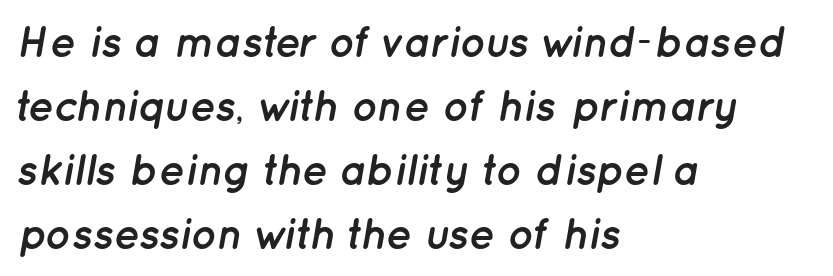
Q: Is the text bold? A: Yes.
Q: Is the text italic (slanted)? A: Yes, it leans right by about 12 degrees.
Q: Is the text underlined? A: No.
Q: How is the paragraph aligned? A: Left-aligned.
Q: Is the spacing between letters normal or unusually wide? A: Normal.
Q: Is the spacing between lines tight, normal or loose? A: Normal.
Q: Width (condensed, normal, or wide)? A: Normal.
Q: Stroke contrast? A: Low.
Q: x-height? A: Medium.
Q: Monospaced? A: No.
